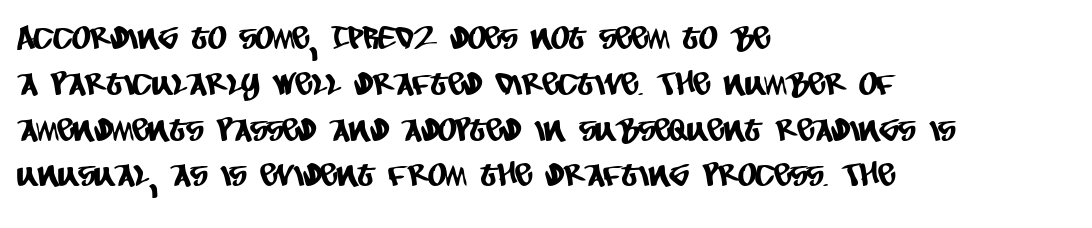
{"serif": "no", "width": "condensed", "stroke_contrast": "low", "x_height": "large", "monospaced": "no", "underline": "no", "align": "left", "line_spacing": "normal", "line_spacing_ratio": 1.43, "letter_spacing": "normal", "letter_spacing_em": 0.0, "glyph_px": 32}
